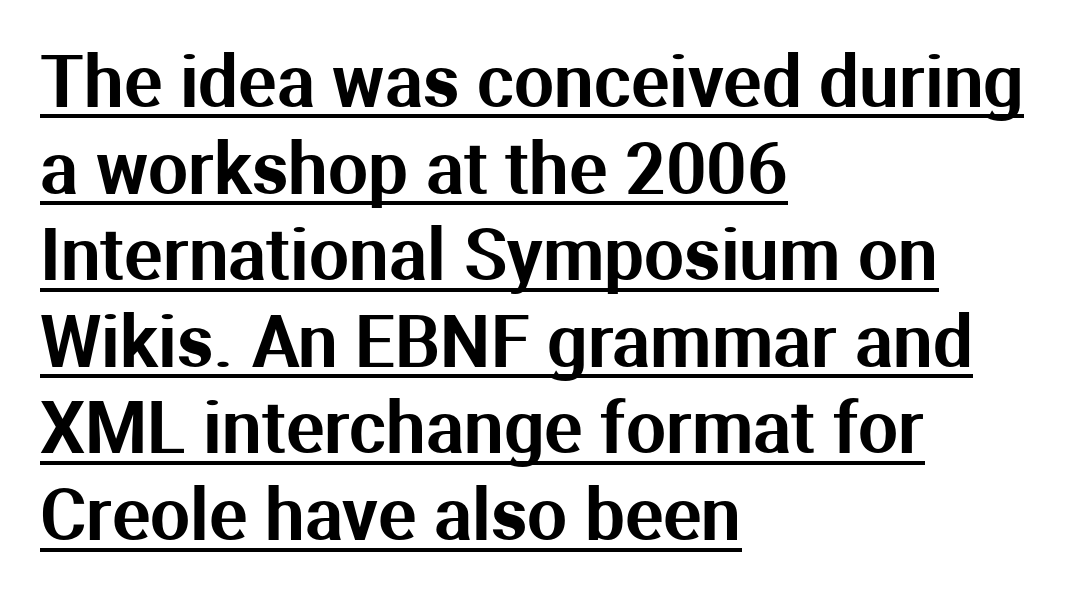
{"serif": "no", "italic": "no", "width": "normal", "stroke_contrast": "medium", "x_height": "medium", "monospaced": "no", "underline": "yes", "align": "left", "line_spacing_ratio": 1.22, "letter_spacing": "normal", "letter_spacing_em": 0.0, "glyph_px": 71}
